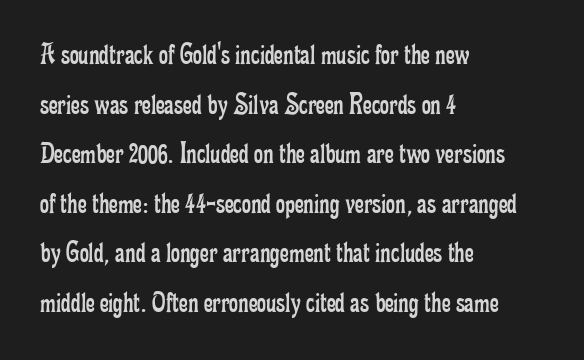
Q: Is the text bold? A: No.
Q: Is the text italic (slanted)? A: No, it is upright.
Q: Is the typeface a serif or a sans-serif typeface? A: Serif.
Q: Is the text underlined? A: No.
Q: How is the paragraph aligned? A: Left-aligned.
Q: Is the spacing between letters normal or unusually wide? A: Normal.
Q: Is the spacing between lines tight, normal or loose? A: Normal.
Q: Width (condensed, normal, or wide)? A: Condensed.
Q: Stroke contrast? A: Low.
Q: x-height? A: Small.
Q: Monospaced? A: No.
